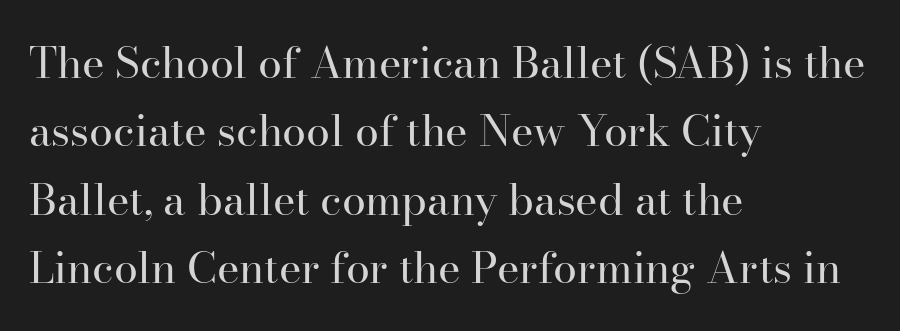
This rendering leaves character spacing at its baseline value. The text block is weighted toward the left margin, trailing off unevenly rightward. Old-style or modern, the face here clearly has serifs. The letters stand straight up with perfectly vertical stems. Is this a fixed-width face? No — the glyphs have proportional, varying widths. The font is comparable to plain body text, perhaps lighter.
